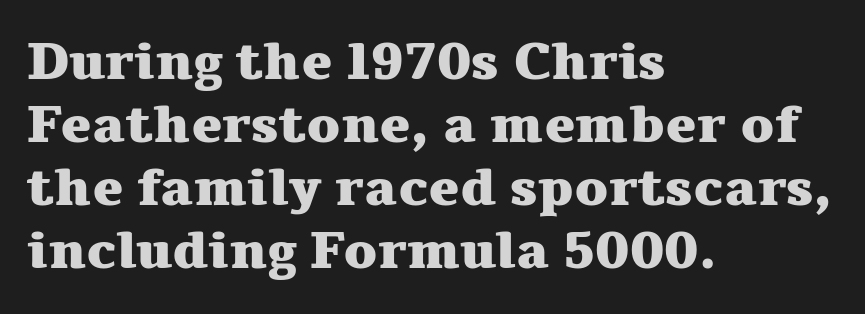
Has an underline been added? It has not. Is this a fixed-width face? No — the glyphs have proportional, varying widths. When letters stand straight like this, we call the style roman or upright. Which margin do the lines hug? The left one — the right edge is uneven.
